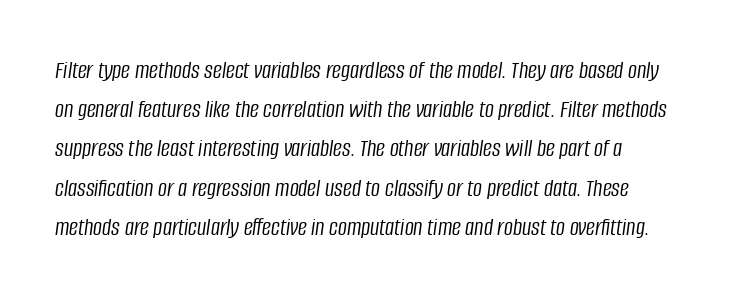
Nothing heavy about these letters — not bold at all. Unmarked baselines from the first word to the last. A normal amount of white space separates one row of letters from the next. This sample uses plain, unmodified letter spacing.
